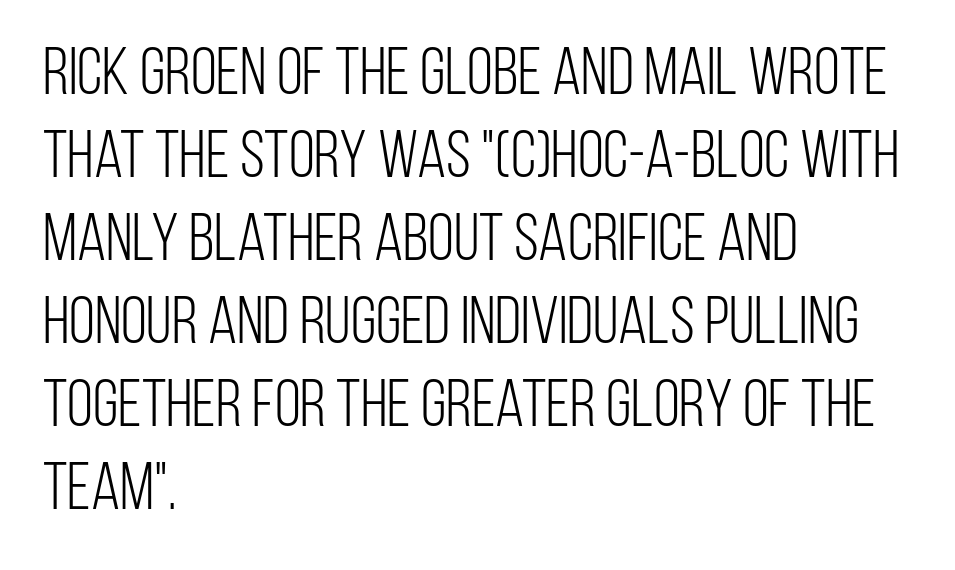
Q: Is the text bold? A: No.
Q: Is the text italic (slanted)? A: No, it is upright.
Q: Is the typeface a serif or a sans-serif typeface? A: Sans-serif.
Q: Is the text underlined? A: No.
Q: How is the paragraph aligned? A: Left-aligned.
Q: Is the spacing between letters normal or unusually wide? A: Normal.
Q: Width (condensed, normal, or wide)? A: Condensed.
Q: Stroke contrast? A: Low.
Q: x-height? A: Large.
Q: Monospaced? A: No.
